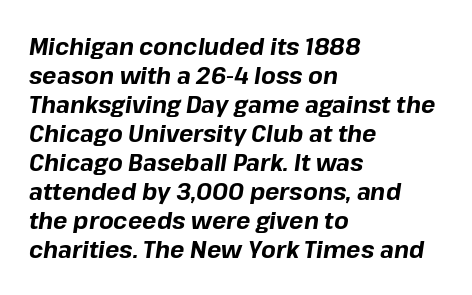
Q: Is the text bold? A: Yes.
Q: Is the text italic (slanted)? A: Yes, it leans right by about 8 degrees.
Q: Is the text underlined? A: No.
Q: How is the paragraph aligned? A: Left-aligned.
Q: Is the spacing between letters normal or unusually wide? A: Normal.
